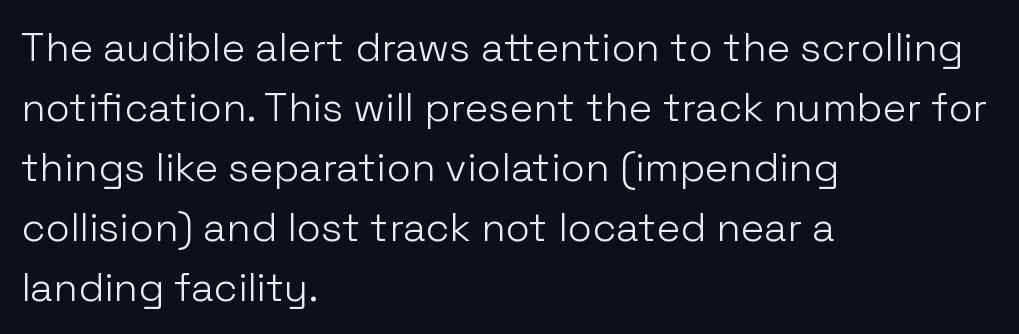
Q: Is the text bold? A: No.
Q: Is the text italic (slanted)? A: No, it is upright.
Q: Is the typeface a serif or a sans-serif typeface? A: Sans-serif.
Q: Is the text underlined? A: No.
Q: How is the paragraph aligned? A: Left-aligned.
Q: Is the spacing between letters normal or unusually wide? A: Normal.
Q: Is the spacing between lines tight, normal or loose? A: Normal.
Q: Width (condensed, normal, or wide)? A: Normal.
Q: Stroke contrast? A: Low.
Q: x-height? A: Medium.
Q: Monospaced? A: No.
